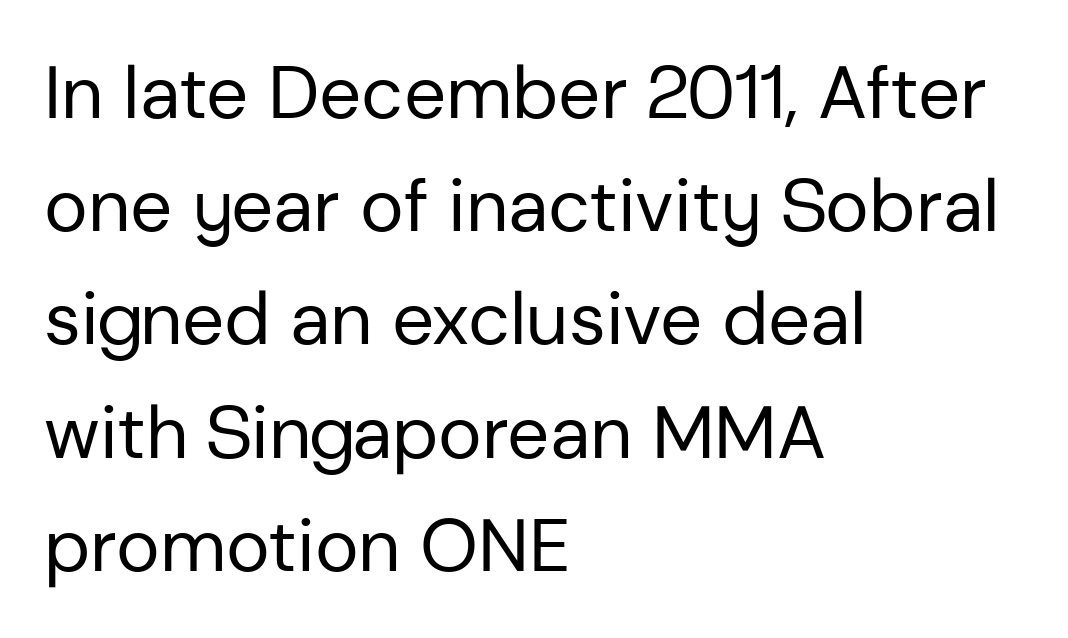
Q: Is the text bold? A: No.
Q: Is the text italic (slanted)? A: No, it is upright.
Q: Is the typeface a serif or a sans-serif typeface? A: Sans-serif.
Q: Is the text underlined? A: No.
Q: How is the paragraph aligned? A: Left-aligned.
Q: Is the spacing between letters normal or unusually wide? A: Normal.
Q: Is the spacing between lines tight, normal or loose? A: Normal.
Q: Width (condensed, normal, or wide)? A: Normal.
Q: Stroke contrast? A: Low.
Q: x-height? A: Medium.
Q: Monospaced? A: No.
